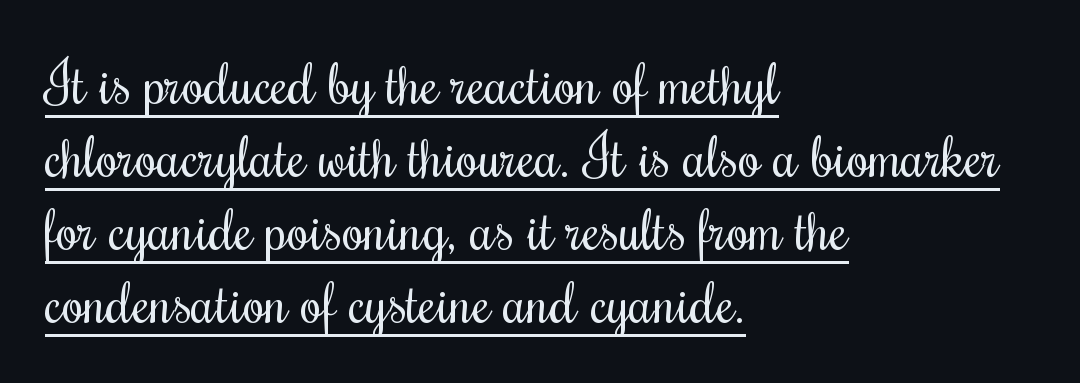
Q: Is the text bold? A: No.
Q: Is the text italic (slanted)? A: Yes.
Q: Is the typeface a serif or a sans-serif typeface? A: Serif.
Q: Is the text underlined? A: Yes.
Q: How is the paragraph aligned? A: Left-aligned.
Q: Is the spacing between letters normal or unusually wide? A: Normal.
Q: Is the spacing between lines tight, normal or loose? A: Normal.
Q: Width (condensed, normal, or wide)? A: Condensed.
Q: Stroke contrast? A: Medium.
Q: x-height? A: Small.
Q: Monospaced? A: No.
